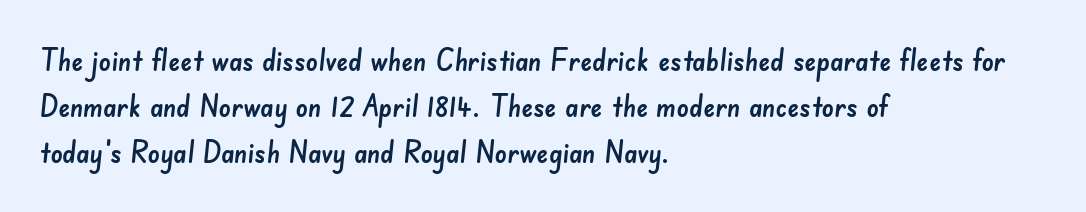
Q: Is the typeface a serif or a sans-serif typeface? A: Sans-serif.
Q: Is the text underlined? A: No.
Q: How is the paragraph aligned? A: Left-aligned.
Q: Is the spacing between letters normal or unusually wide? A: Normal.
Q: Is the spacing between lines tight, normal or loose? A: Normal.
Q: Width (condensed, normal, or wide)? A: Normal.
Q: Stroke contrast? A: Low.
Q: x-height? A: Small.
Q: Monospaced? A: No.
